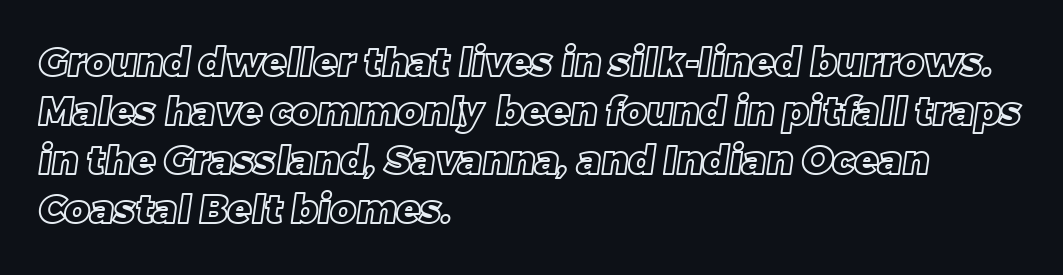
{"width": "normal", "x_height": "large", "monospaced": "no", "underline": "no", "align": "left", "line_spacing": "normal", "line_spacing_ratio": 1.26, "letter_spacing": "normal", "letter_spacing_em": 0.0, "glyph_px": 39}
